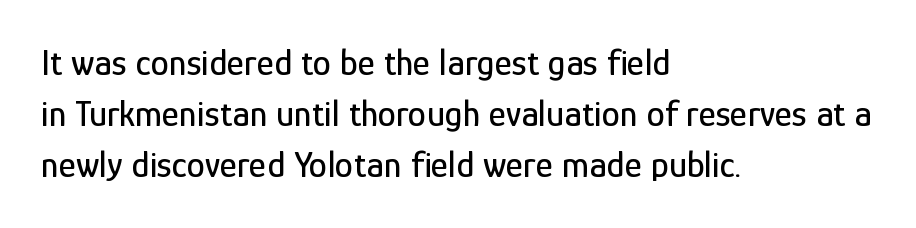
Q: Is the text italic (slanted)? A: No, it is upright.
Q: Is the typeface a serif or a sans-serif typeface? A: Sans-serif.
Q: Is the text underlined? A: No.
Q: How is the paragraph aligned? A: Left-aligned.
Q: Is the spacing between letters normal or unusually wide? A: Normal.
Q: Is the spacing between lines tight, normal or loose? A: Normal.
Q: Width (condensed, normal, or wide)? A: Condensed.
Q: Stroke contrast? A: Low.
Q: x-height? A: Medium.
Q: Monospaced? A: No.
